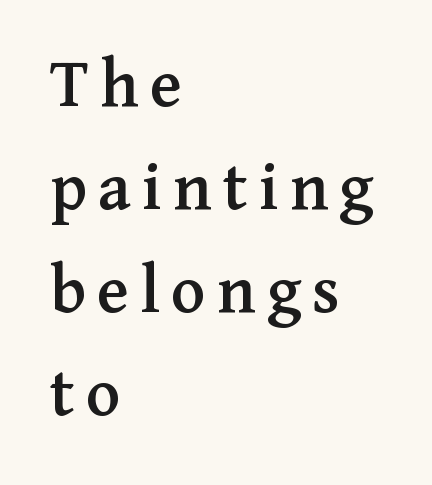
Rows of type keep a routine distance in the vertical direction. Quick note: not italic, upright. These lines are rendered in a variable-pitch font. Just letters on the line, the space beneath them empty. These lines are set flush left with a ragged right edge.
